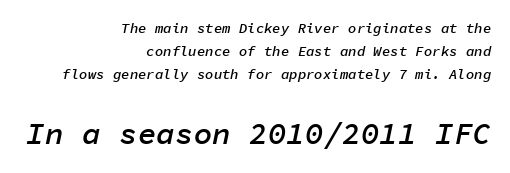
Observe the lean: these are italic letterforms. Each glyph is drawn with semibold strokes, heavier than normal yet not fully bold. Does the leading feel generous? No, just average. These two chunks differ in scale, with the bottom chunk taking the larger measure.
